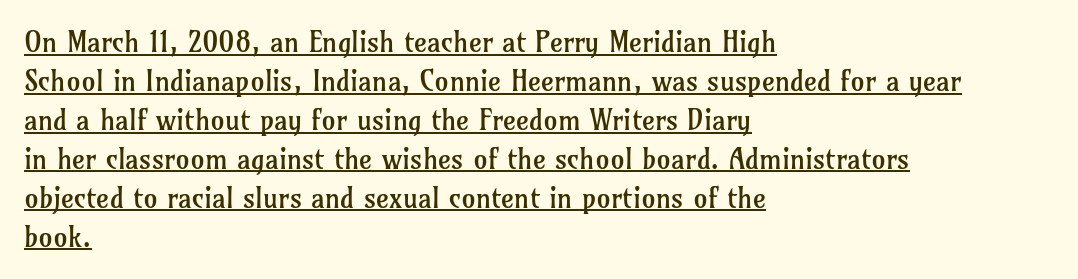
Q: Is the text bold? A: No.
Q: Is the text italic (slanted)? A: No, it is upright.
Q: Is the typeface a serif or a sans-serif typeface? A: Serif.
Q: Is the text underlined? A: Yes.
Q: How is the paragraph aligned? A: Left-aligned.
Q: Is the spacing between letters normal or unusually wide? A: Normal.
Q: Is the spacing between lines tight, normal or loose? A: Normal.
Q: Width (condensed, normal, or wide)? A: Normal.
Q: Stroke contrast? A: Low.
Q: x-height? A: Medium.
Q: Monospaced? A: No.
